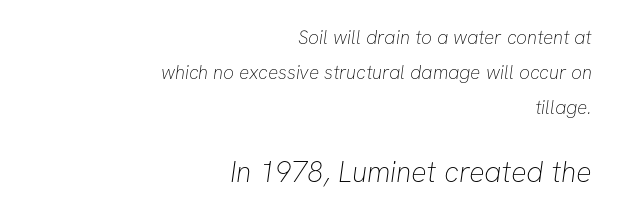
The image shows 29 px thin sans-serif type; set right-aligned, line spacing 1.83x, normal letter spacing, not underlined; the second (bottom) block is 1.53x larger; low stroke contrast and a medium x-height.
